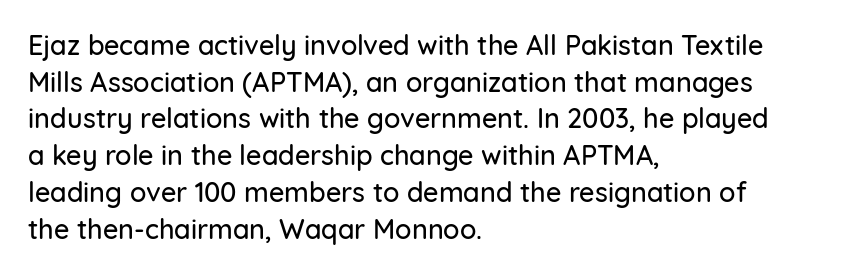
Q: Is the text italic (slanted)? A: No, it is upright.
Q: Is the text underlined? A: No.
Q: How is the paragraph aligned? A: Left-aligned.
Q: Is the spacing between letters normal or unusually wide? A: Normal.
Q: Is the spacing between lines tight, normal or loose? A: Normal.
